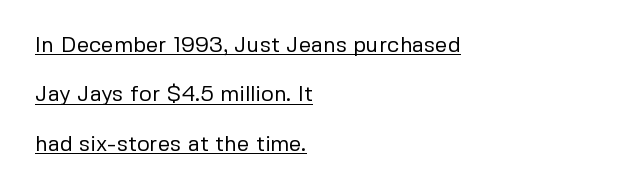
Q: Is the text bold? A: No.
Q: Is the text italic (slanted)? A: No, it is upright.
Q: Is the text underlined? A: Yes.
Q: How is the paragraph aligned? A: Left-aligned.
Q: Is the spacing between letters normal or unusually wide? A: Normal.
Q: Is the spacing between lines tight, normal or loose? A: Loose.
